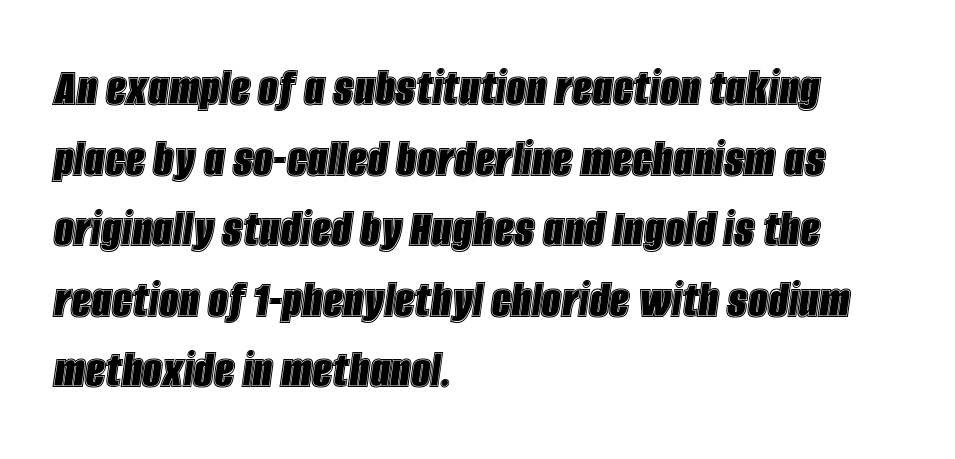
{"italic": "yes", "lean": "right", "slant_degrees": 8, "width": "condensed", "x_height": "large", "monospaced": "no", "underline": "no", "align": "left", "line_spacing": "normal", "line_spacing_ratio": 1.26, "letter_spacing": "normal", "letter_spacing_em": 0.0, "glyph_px": 56}
